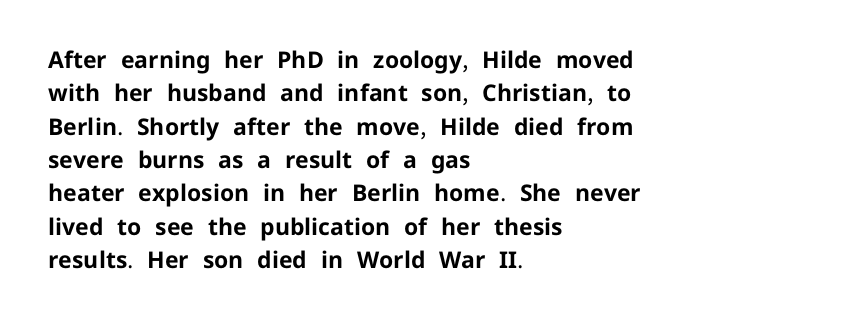
Q: Is the text bold? A: Yes.
Q: Is the text italic (slanted)? A: No, it is upright.
Q: Is the text underlined? A: No.
Q: How is the paragraph aligned? A: Left-aligned.
Q: Is the spacing between letters normal or unusually wide? A: Normal.
Q: Is the spacing between lines tight, normal or loose? A: Normal.
